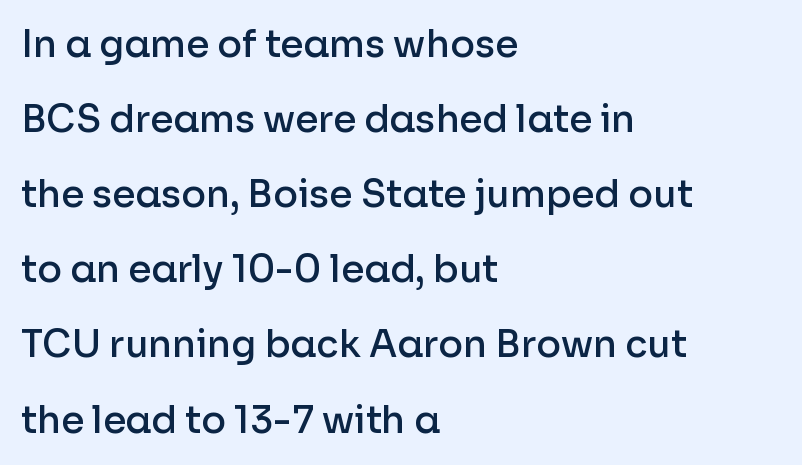
The image shows 37 px semibold sans-serif type, upright; set left-aligned, loose line spacing (2.03x), normal letter spacing, not underlined; low stroke contrast and a medium x-height.
